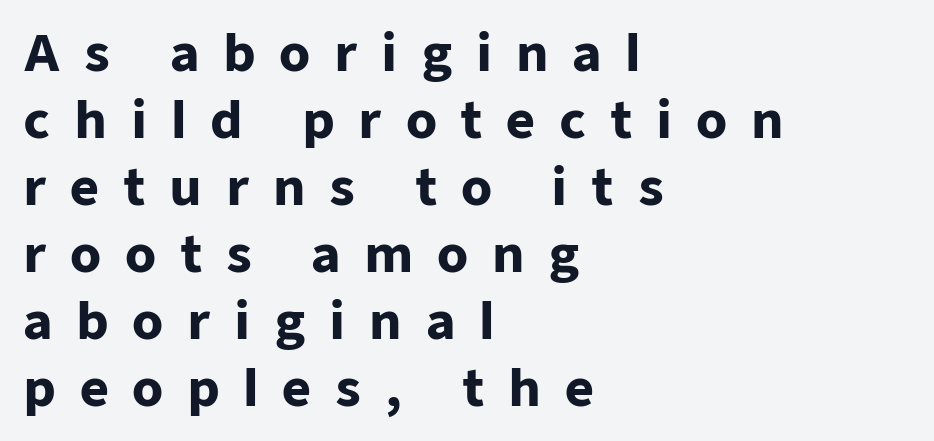
The image shows 50 px heavy sans-serif type, upright; set left-aligned, normal line spacing (1.34x), unusually wide letter spacing (+0.47 em), not underlined; low stroke contrast and a medium x-height.
